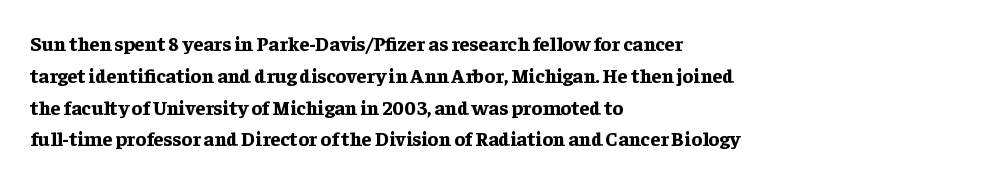
Q: Is the text bold? A: Yes.
Q: Is the text italic (slanted)? A: No, it is upright.
Q: Is the text underlined? A: No.
Q: How is the paragraph aligned? A: Left-aligned.
Q: Is the spacing between letters normal or unusually wide? A: Normal.
Q: Is the spacing between lines tight, normal or loose? A: Normal.
